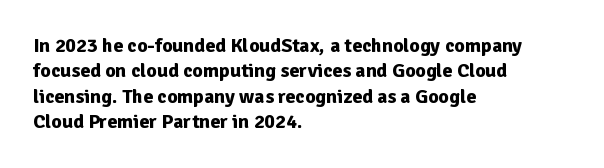
Characters follow at the spacing the type designer built in. What's the leading like? Ordinary, nothing unusual. Horizontal alignment here is leftward, the default for most running prose. The words here are not underlined. The typesetting leans heavy: a genuine bold.
